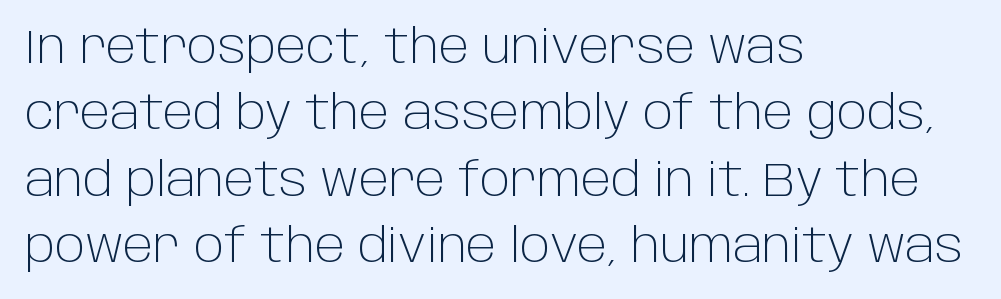
The font is comparable to plain body text, perhaps lighter. The typography opts for an upright posture over an oblique one. Students, note that the glyphs here touch the page at normal intervals. The rows are spaced the way most documents space them.
